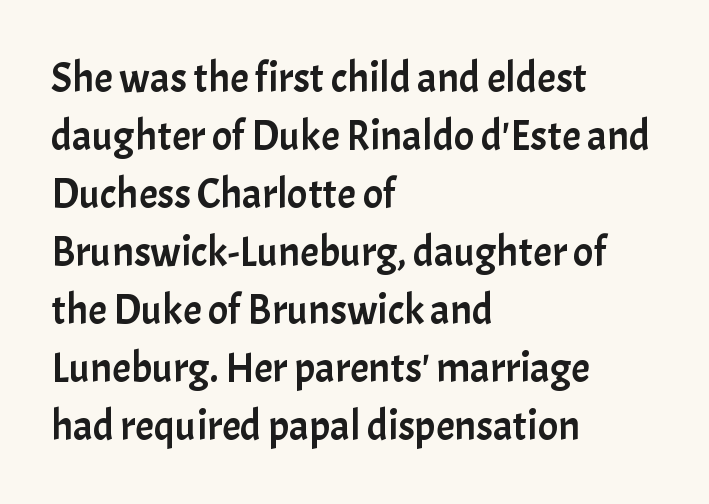
Q: Is the text italic (slanted)? A: No, it is upright.
Q: Is the typeface a serif or a sans-serif typeface? A: Sans-serif.
Q: Is the text underlined? A: No.
Q: How is the paragraph aligned? A: Left-aligned.
Q: Is the spacing between letters normal or unusually wide? A: Normal.
Q: Is the spacing between lines tight, normal or loose? A: Normal.
Q: Width (condensed, normal, or wide)? A: Normal.
Q: Stroke contrast? A: Low.
Q: x-height? A: Medium.
Q: Monospaced? A: No.
